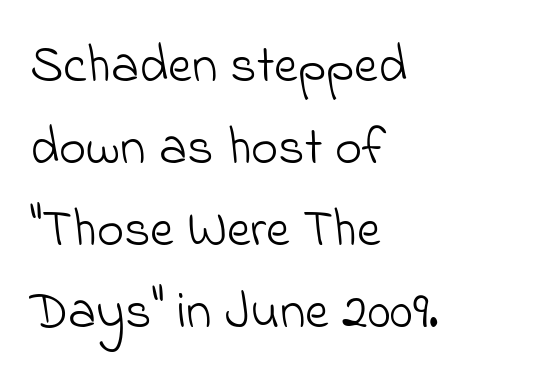
{"serif": "no", "bold": "no", "weight": "light", "width": "normal", "stroke_contrast": "low", "x_height": "small", "monospaced": "no", "underline": "no", "align": "left", "line_spacing": "normal", "line_spacing_ratio": 1.58, "letter_spacing": "normal", "letter_spacing_em": 0.0, "glyph_px": 52}
